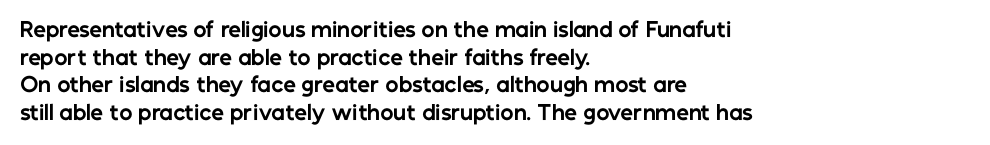
The image shows 20 px bold type, upright; set left-aligned, normal line spacing (1.38x), normal letter spacing, not underlined.
